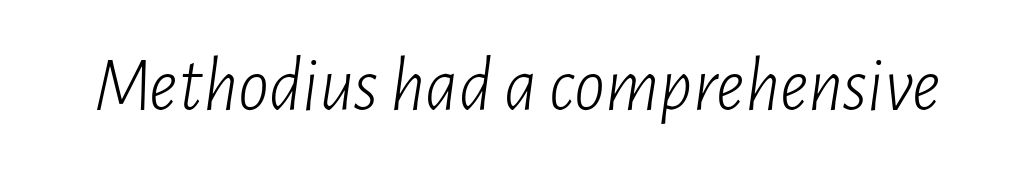
Stroke mass is kept to a normal reading level or below. Do the characters align in a grid? No, the font is proportional. The axis of the letterforms is tilted away from vertical. Rule under the text: the space is simply empty. Tracking value appears to be zero — textbook default spacing.
